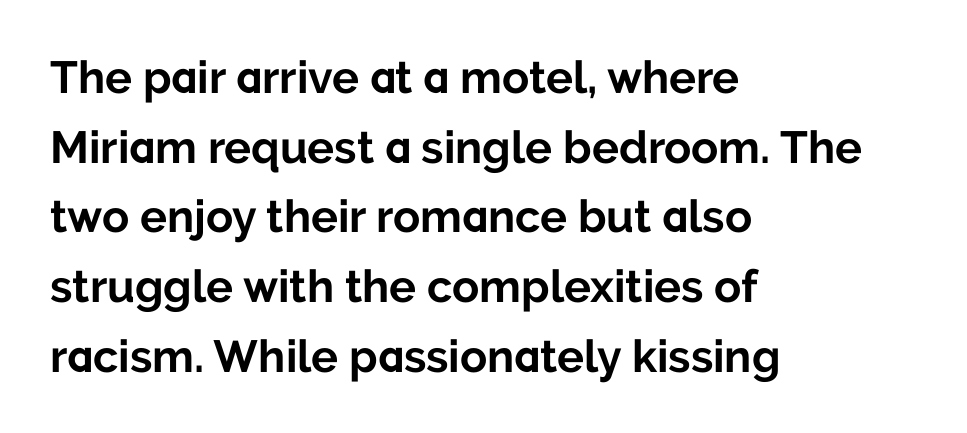
Q: Is the text bold? A: Yes.
Q: Is the text italic (slanted)? A: No, it is upright.
Q: Is the typeface a serif or a sans-serif typeface? A: Sans-serif.
Q: Is the text underlined? A: No.
Q: How is the paragraph aligned? A: Left-aligned.
Q: Is the spacing between letters normal or unusually wide? A: Normal.
Q: Is the spacing between lines tight, normal or loose? A: Normal.
Q: Width (condensed, normal, or wide)? A: Normal.
Q: Stroke contrast? A: Low.
Q: x-height? A: Medium.
Q: Monospaced? A: No.
